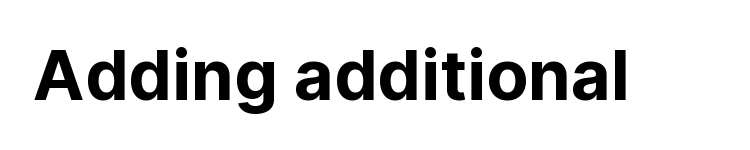
Is there any slant? The stems are plumb. Has an underline been added? It has not. Think of a printed novel: that variable character pitch is what you see here. The letterforms sit shoulder to shoulder at normal distance.
